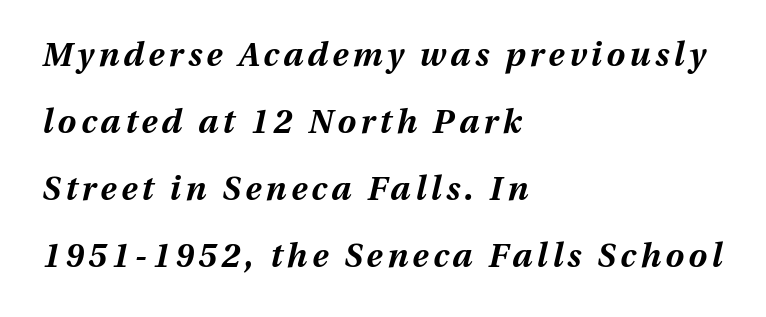
The image shows 33 px bold type, italic (leaning right); set left-aligned, loose line spacing (2.03x), not underlined; medium stroke contrast and a medium x-height.
